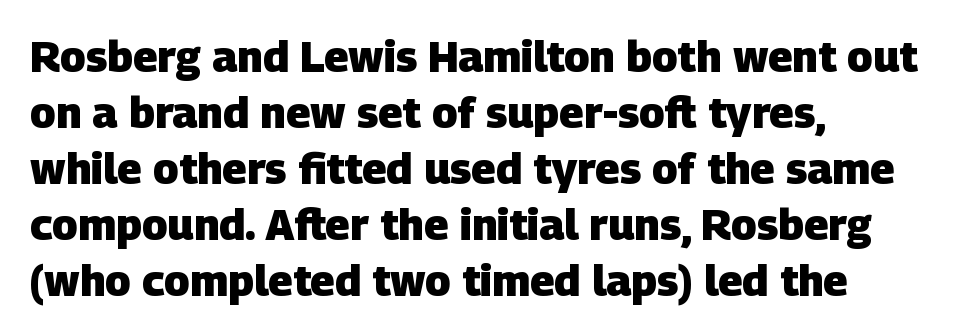
The image shows 43 px heavy sans-serif type; set left-aligned, normal line spacing (1.3x), normal letter spacing, not underlined; low stroke contrast and a large x-height.
